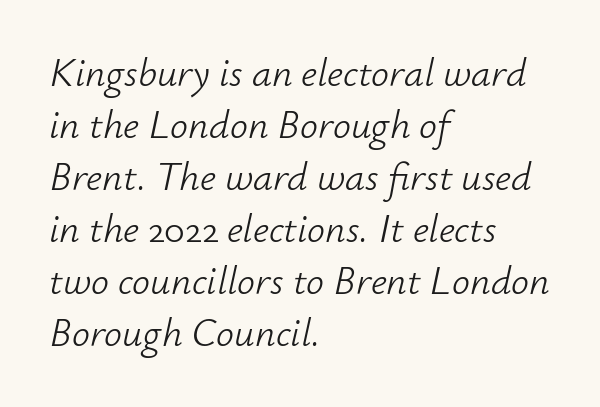
The image shows 40 px light type, italic (leaning right); set left-aligned, normal line spacing (1.3x), normal letter spacing, not underlined; low stroke contrast and a small x-height.
